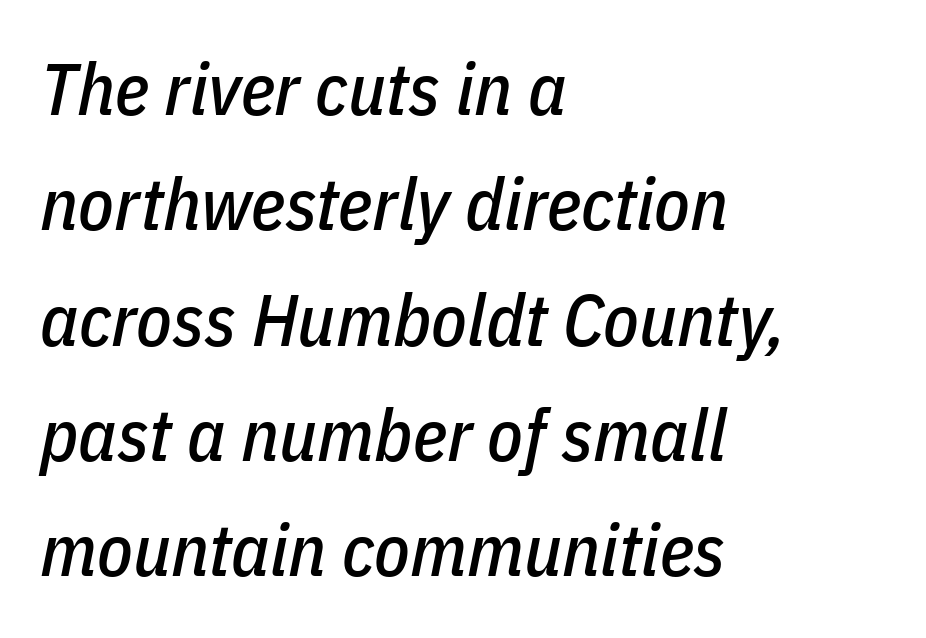
The image shows 73 px condensed type, italic (leaning right); set left-aligned, normal line spacing (1.58x), normal letter spacing, not underlined; low stroke contrast and a medium x-height.
